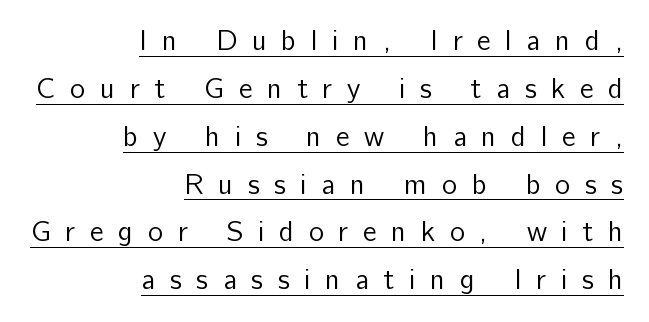
These lines are rendered in a variable-pitch font. Type style note: lacks serifs. The rendering uses a moderate line-height, typical for paragraphs. Heaviness? Minimal to ordinary, like unemphasized prose. Designer's note — italics off, roman on.
